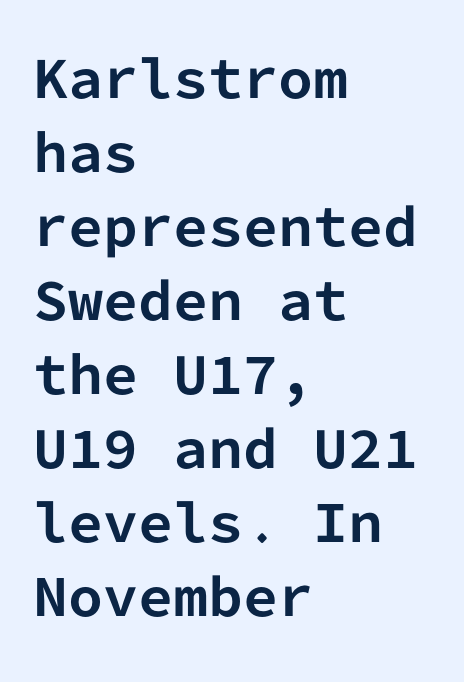
Is this a fixed-width face? Yes — each glyph sits in an identical cell. The space between consecutive lines is moderate. Between one letter and the next there's only the usual sliver of space. When letters stand straight like this, we call the style roman or upright.
